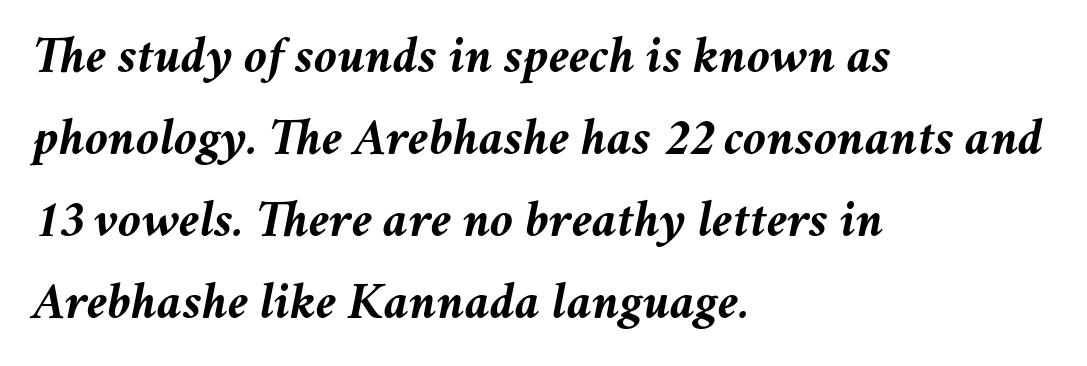
The rows are spaced the way most documents space them. Short and long lines alike share a common starting point at left. This sample uses an oblique cut, with every glyph tilted off the vertical. The rendering uses natural spacing where letterforms have individual widths. Bold? Absolutely — the strokes are thick and heavy. Is the letter spacing exaggerated? No — it looks like the ordinary default.
